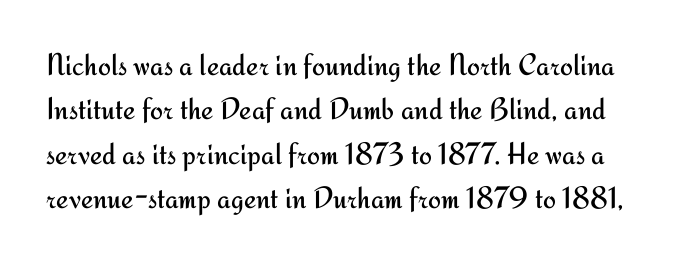
The specimen reads as upright at a glance. This sample has the flowing, uneven cadence of proportional lettering. Descender tails drop into unmarked territory. Honestly, the row spacing looks completely unremarkable.
